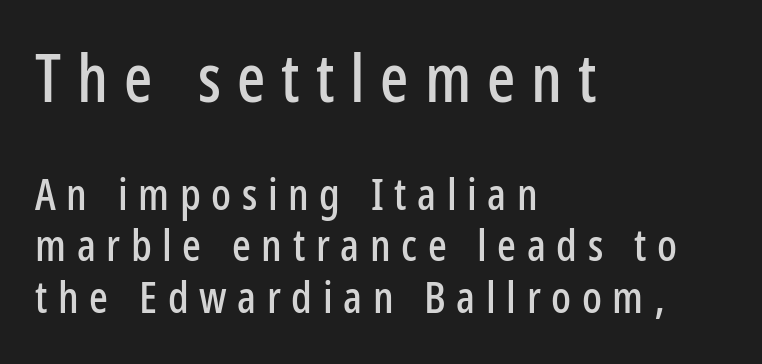
{"serif": "no", "italic": "no", "width": "condensed", "stroke_contrast": "low", "x_height": "medium", "monospaced": "no", "underline": "no", "align": "left", "line_spacing_ratio": 1.17, "letter_spacing": "wide", "letter_spacing_em": 0.24, "larger_block": "first", "size_ratio": 1.5, "glyph_px": 66}
